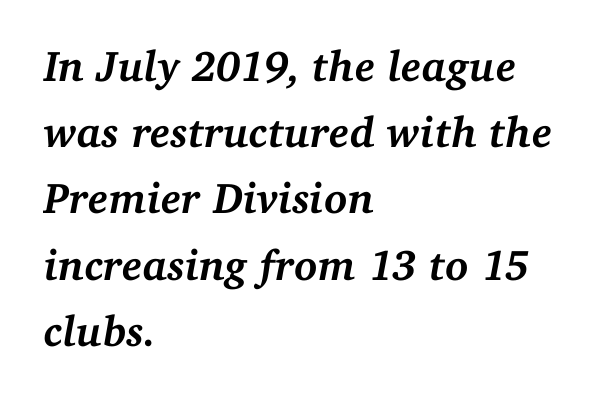
Line beginnings align vertically; line endings do not. Letterform terminals end in serifs throughout the passage. Varying glyph widths throughout — classic text-font behaviour. Letter spacing: default. The font's italic variant was chosen for this text.
